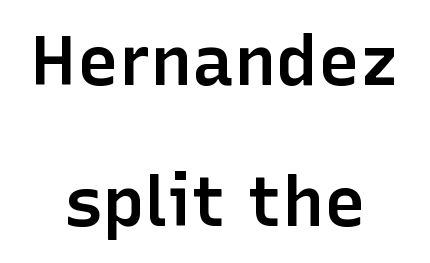
{"serif": "no", "italic": "no", "bold": "semi", "weight": "semibold", "width": "normal", "stroke_contrast": "low", "x_height": "medium", "monospaced": "no", "underline": "no", "align": "center", "line_spacing": "loose", "line_spacing_ratio": 2.02, "letter_spacing": "normal", "letter_spacing_em": 0.0, "glyph_px": 70}
